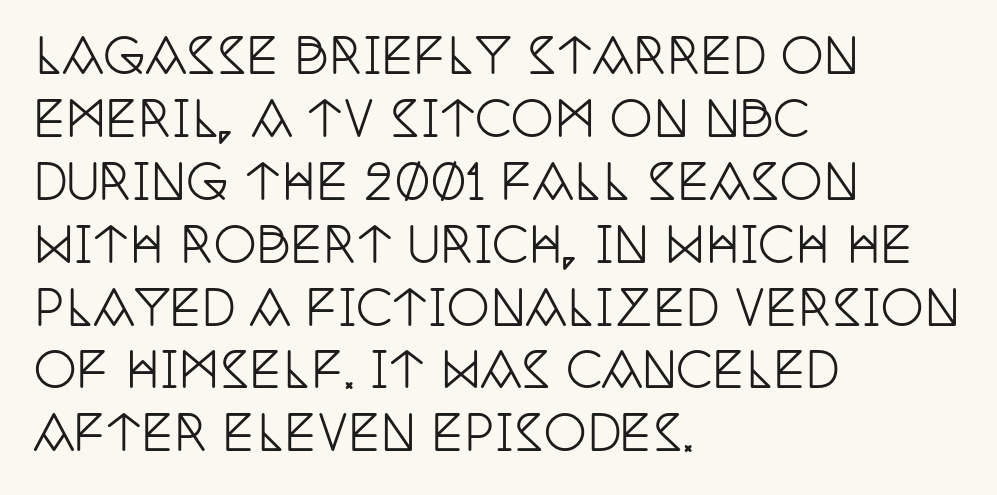
Q: Is the text italic (slanted)? A: No, it is upright.
Q: Is the typeface a serif or a sans-serif typeface? A: Serif.
Q: Is the text underlined? A: No.
Q: How is the paragraph aligned? A: Left-aligned.
Q: Is the spacing between letters normal or unusually wide? A: Normal.
Q: Is the spacing between lines tight, normal or loose? A: Normal.
Q: Width (condensed, normal, or wide)? A: Condensed.
Q: Stroke contrast? A: Low.
Q: x-height? A: Large.
Q: Monospaced? A: No.
